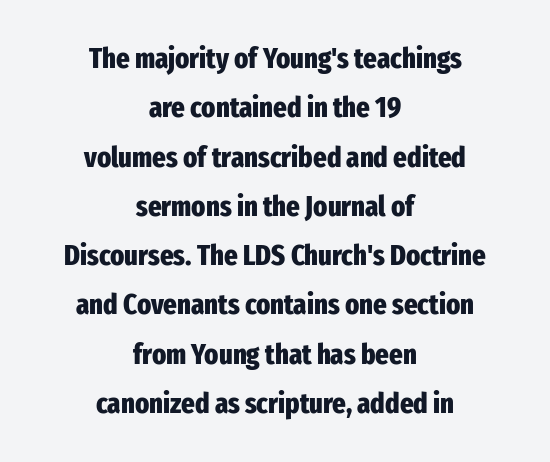
The image shows 29 px heavy, condensed sans-serif type, upright; set centered, normal line spacing (1.7x), normal letter spacing, not underlined; low stroke contrast and a medium x-height.
